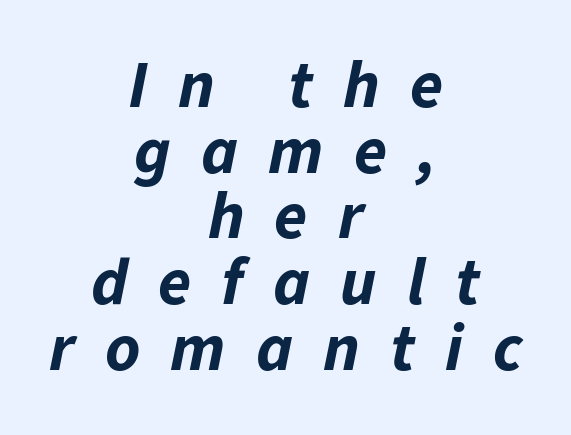
The image shows 67 px bold type, italic (leaning right); set centered, tight line spacing (0.98x), unusually wide letter spacing (+0.45 em), not underlined; low stroke contrast and a medium x-height.
